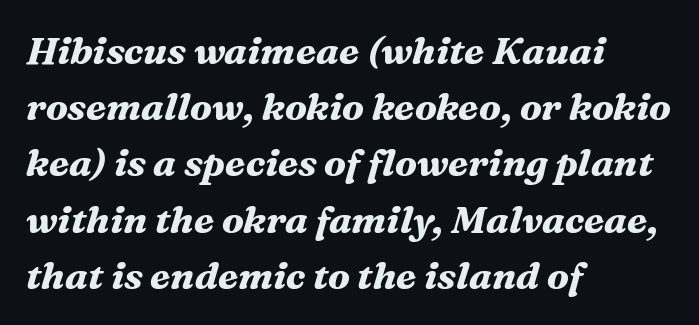
The image shows 38 px bold serif type, italic (leaning right); set left-aligned, normal line spacing (1.48x), normal letter spacing, not underlined; medium stroke contrast and a medium x-height.
